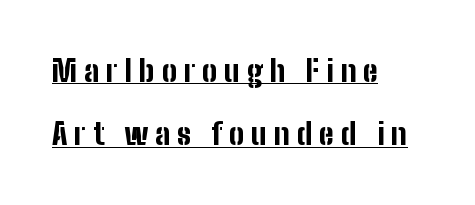
{"serif": "no", "italic": "no", "bold": "yes", "weight": "bold", "width": "condensed", "stroke_contrast": "low", "x_height": "medium", "monospaced": "no", "underline": "yes", "align": "left", "line_spacing": "loose", "line_spacing_ratio": 2.11, "letter_spacing": "wide", "letter_spacing_em": 0.23, "glyph_px": 30}
